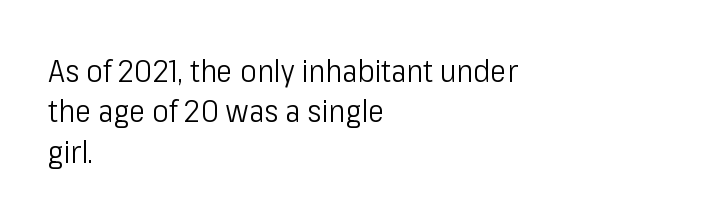
{"serif": "no", "italic": "no", "bold": "no", "weight": "light", "width": "condensed", "stroke_contrast": "low", "x_height": "medium", "monospaced": "no", "underline": "no", "align": "left", "line_spacing": "normal", "line_spacing_ratio": 1.3, "letter_spacing": "normal", "letter_spacing_em": 0.0, "glyph_px": 31}
